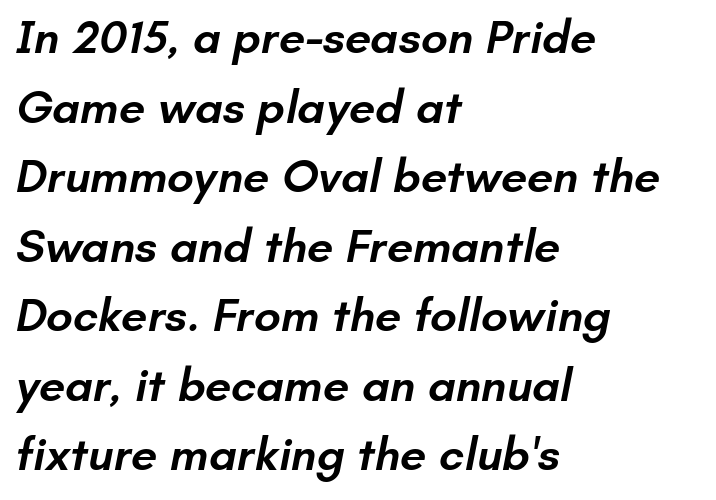
Q: Is the text bold? A: Semi-bold.
Q: Is the typeface a serif or a sans-serif typeface? A: Sans-serif.
Q: Is the text underlined? A: No.
Q: How is the paragraph aligned? A: Left-aligned.
Q: Is the spacing between letters normal or unusually wide? A: Normal.
Q: Is the spacing between lines tight, normal or loose? A: Normal.
Q: Width (condensed, normal, or wide)? A: Normal.
Q: Stroke contrast? A: Low.
Q: x-height? A: Small.
Q: Monospaced? A: No.
